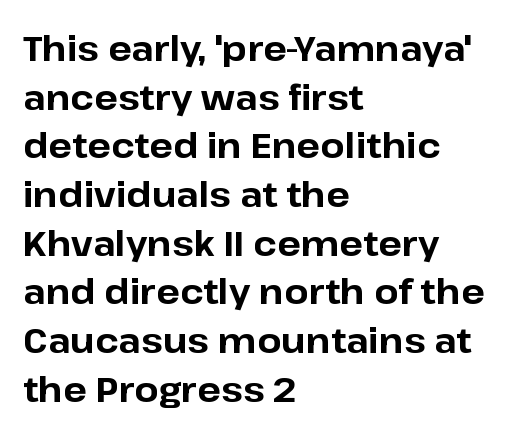
{"serif": "no", "italic": "no", "bold": "yes", "weight": "bold", "width": "normal", "stroke_contrast": "low", "x_height": "medium", "monospaced": "no", "underline": "no", "align": "left", "line_spacing": "normal", "line_spacing_ratio": 1.39, "letter_spacing": "normal", "letter_spacing_em": 0.0, "glyph_px": 35}
